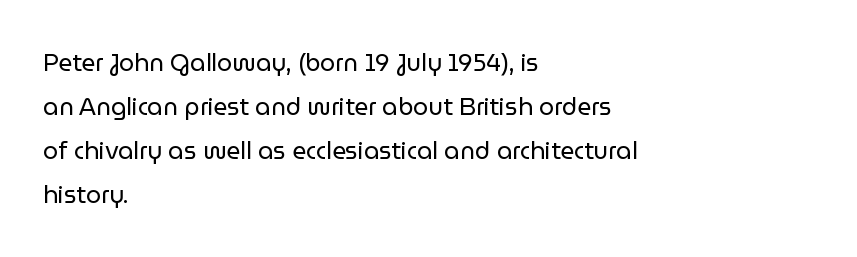
The image shows 24 px text type, upright; set left-aligned, line spacing 1.83x, normal letter spacing, not underlined.
